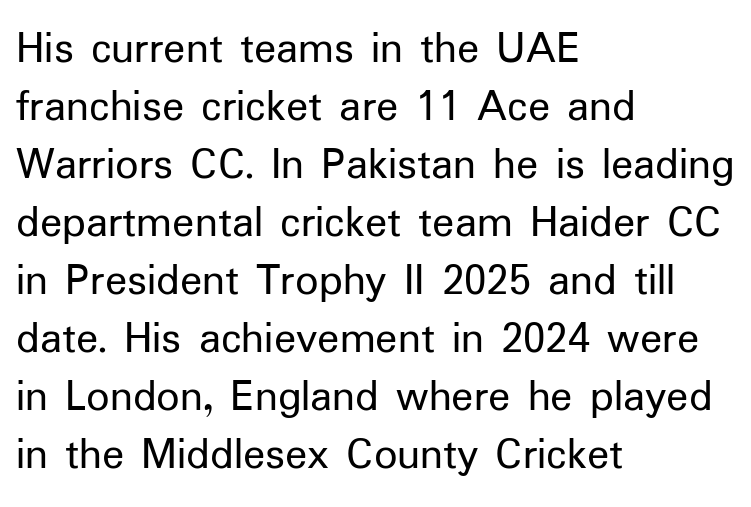
This sample uses plain, unmodified letter spacing. The lines are quadded left. Whoever set this chose a conventional vertical rhythm. No feet cap the strokes, marking this as sans-serif type. Here the designer chose a conventional face with non-uniform glyph widths. A roman cut, with each character standing at attention.
